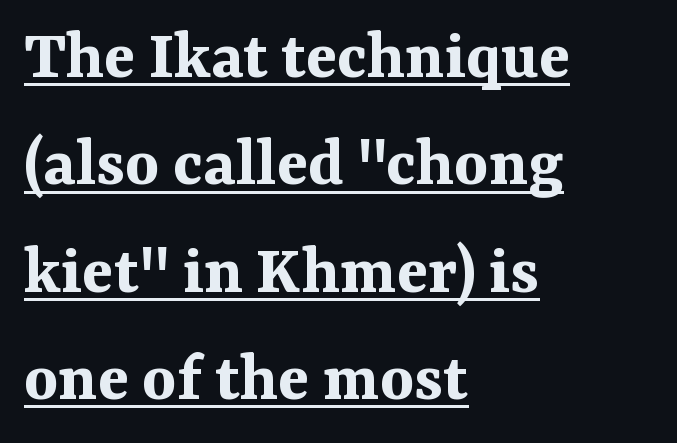
Q: Is the text bold? A: Yes.
Q: Is the text italic (slanted)? A: No, it is upright.
Q: Is the typeface a serif or a sans-serif typeface? A: Serif.
Q: Is the text underlined? A: Yes.
Q: How is the paragraph aligned? A: Left-aligned.
Q: Is the spacing between letters normal or unusually wide? A: Normal.
Q: Is the spacing between lines tight, normal or loose? A: Normal.
Q: Width (condensed, normal, or wide)? A: Normal.
Q: Stroke contrast? A: Medium.
Q: x-height? A: Medium.
Q: Monospaced? A: No.
